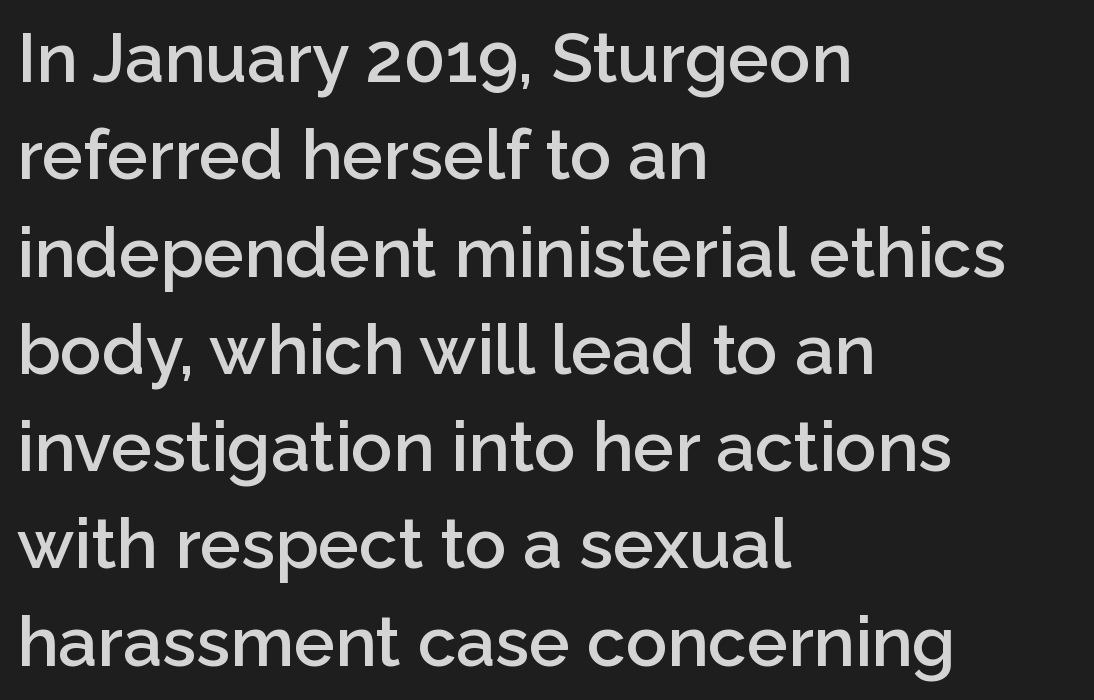
{"serif": "no", "italic": "no", "bold": "semi", "weight": "semibold", "width": "normal", "stroke_contrast": "low", "x_height": "medium", "monospaced": "no", "underline": "no", "align": "left", "line_spacing": "normal", "line_spacing_ratio": 1.41, "letter_spacing": "normal", "letter_spacing_em": 0.0, "glyph_px": 69}
